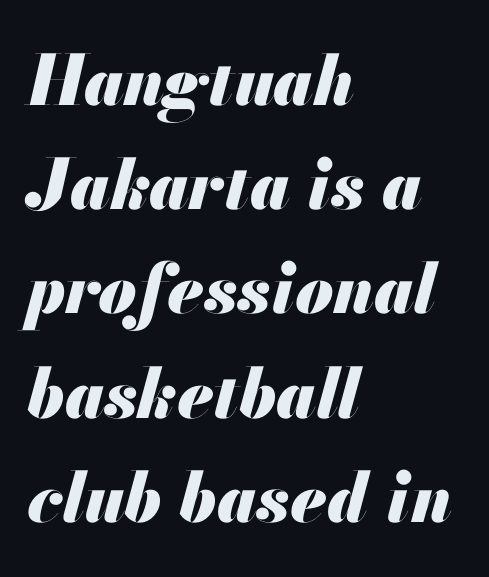
{"italic": "yes", "lean": "right", "slant_degrees": 13, "bold": "yes", "weight": "heavy", "width": "normal", "stroke_contrast": "medium", "x_height": "small", "monospaced": "no", "underline": "no", "align": "left", "line_spacing": "normal", "line_spacing_ratio": 1.51, "letter_spacing": "normal", "letter_spacing_em": 0.0, "glyph_px": 69}
